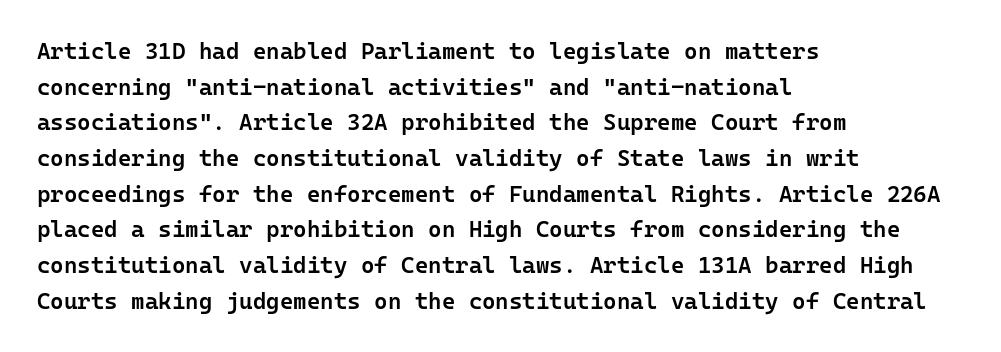
The image shows 23 px text type, upright; set left-aligned, normal line spacing (1.55x), normal letter spacing, not underlined.
